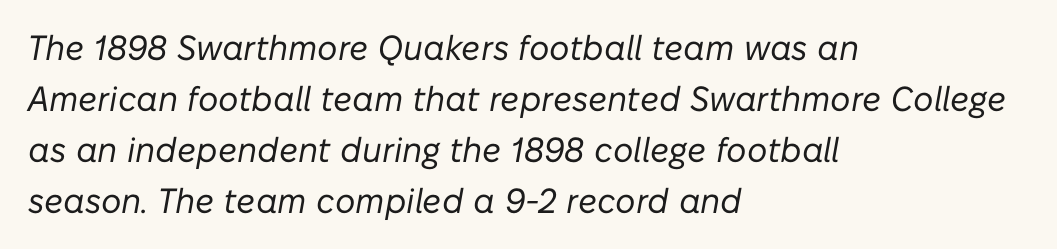
{"italic": "yes", "lean": "right", "slant_degrees": 10, "bold": "no", "weight": "regular", "width": "normal", "stroke_contrast": "low", "x_height": "medium", "monospaced": "no", "underline": "no", "align": "left", "line_spacing": "normal", "line_spacing_ratio": 1.46, "letter_spacing": "normal", "letter_spacing_em": 0.0, "glyph_px": 35}
